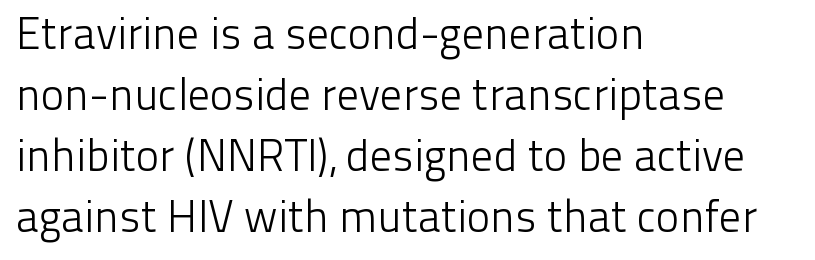
Character widths vary here, with narrow letters taking less room than wide ones. Is the letter spacing exaggerated? No — it looks like the ordinary default. The glyphs are unaccompanied by any horizontal stroke below them. Posture: upright roman.
